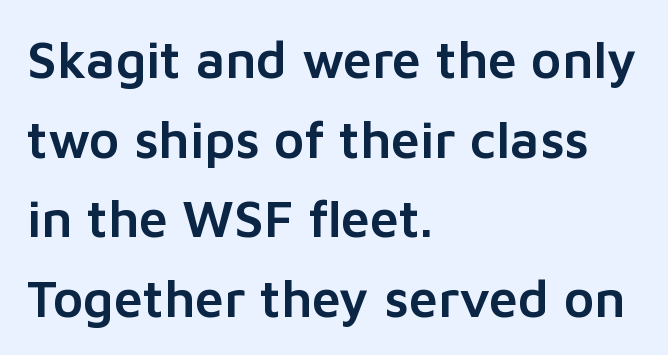
{"serif": "no", "italic": "no", "width": "normal", "stroke_contrast": "low", "x_height": "medium", "monospaced": "no", "underline": "no", "align": "left", "line_spacing": "normal", "line_spacing_ratio": 1.53, "letter_spacing": "normal", "letter_spacing_em": 0.0, "glyph_px": 52}
